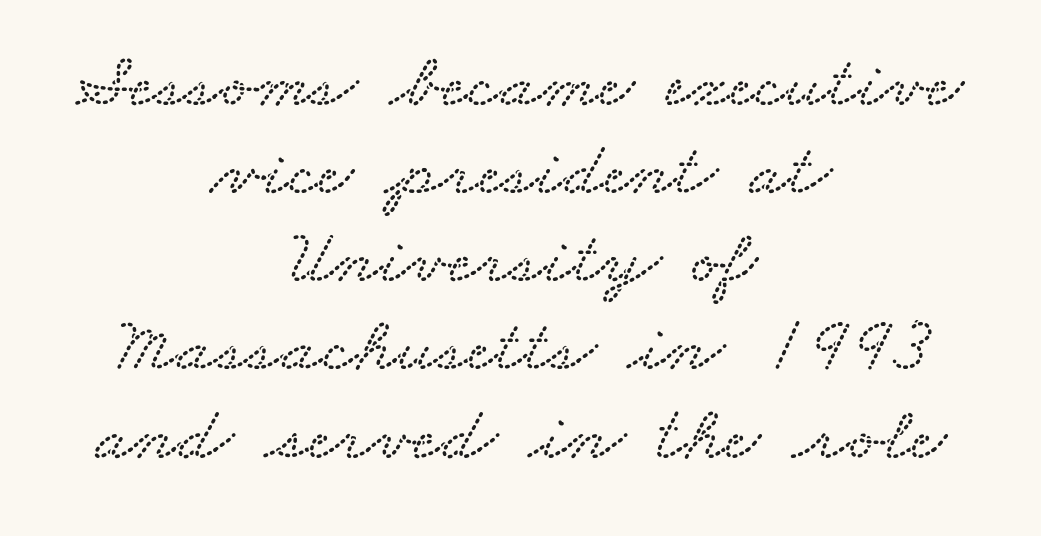
The image shows 78 px wide type; set centered, tight line spacing (1.13x), normal letter spacing, not underlined; low stroke contrast and a small x-height.
